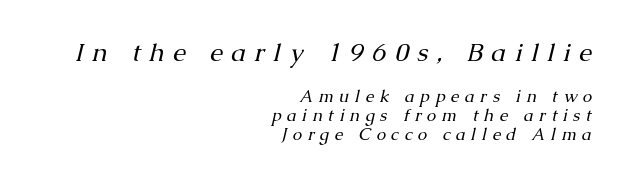
Decoration check: the copy has no underline. Tracking here is generous; glyphs stand well apart from one another. Reading down the block, your eye finds every line finishing at a fixed right position. The passage shown stacks its lines with hardly any gap. Is this a heavy cut? Hardly; it is regular or lighter. Italic: yes, the glyphs are oblique.
